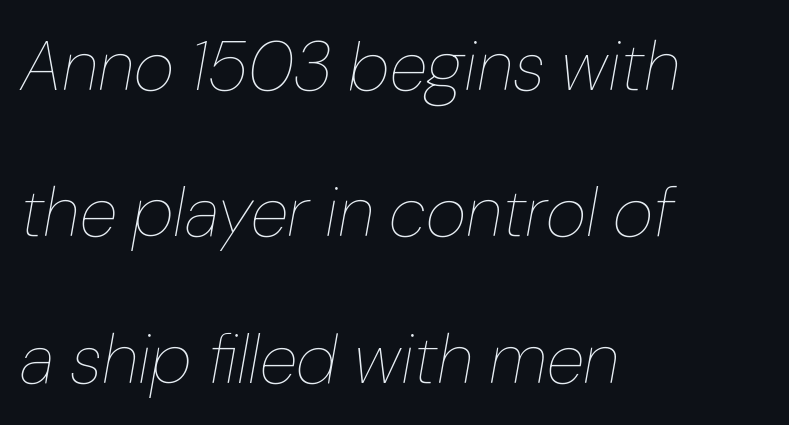
Visually the block forms a straight wall on the left and a jagged coastline on the right. The face used here is rendered with its standard letterfit. Quick note: italic. Only glyphs here, with clear space below each row. A typesetter would call this proportional, since set widths differ per character. You could fit nearly another row in the gap between these rows.
